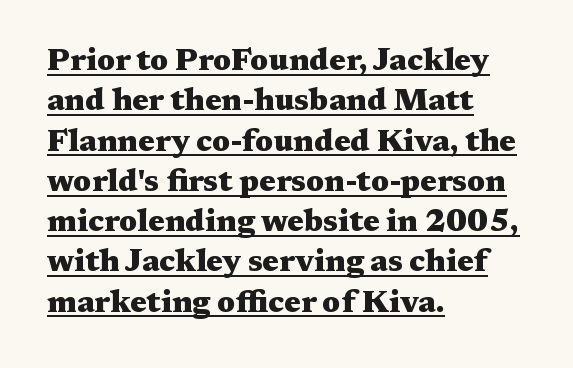
{"serif": "yes", "italic": "no", "bold": "yes", "weight": "heavy", "width": "wide", "stroke_contrast": "medium", "x_height": "medium", "monospaced": "no", "underline": "yes", "align": "left", "line_spacing": "normal", "line_spacing_ratio": 1.3, "letter_spacing": "normal", "letter_spacing_em": 0.0, "glyph_px": 31}
